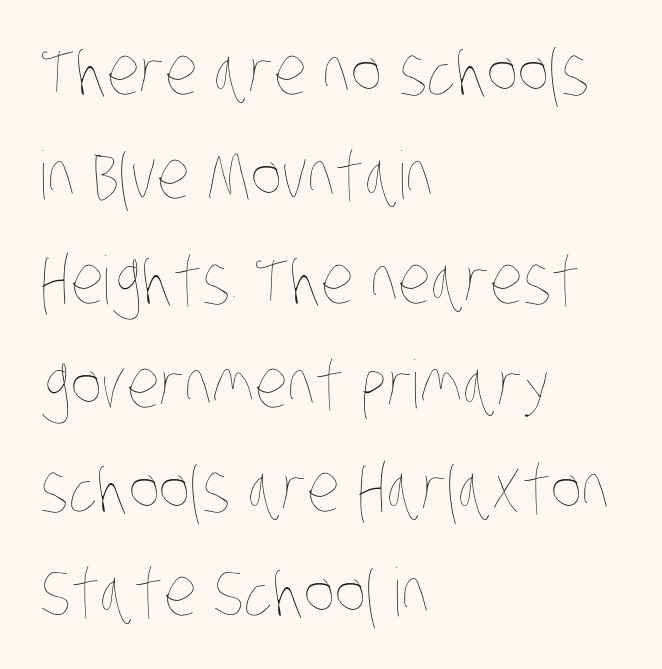
Every row of glyphs begins at an identical x-position on the left. This rendering leaves character spacing at its baseline value. If you measured baseline to baseline, you'd find a middling distance. The passage shown is not underscored anywhere. The letters advance in unequal steps, a hallmark of proportional type. Weight: in the light-to-regular range.
